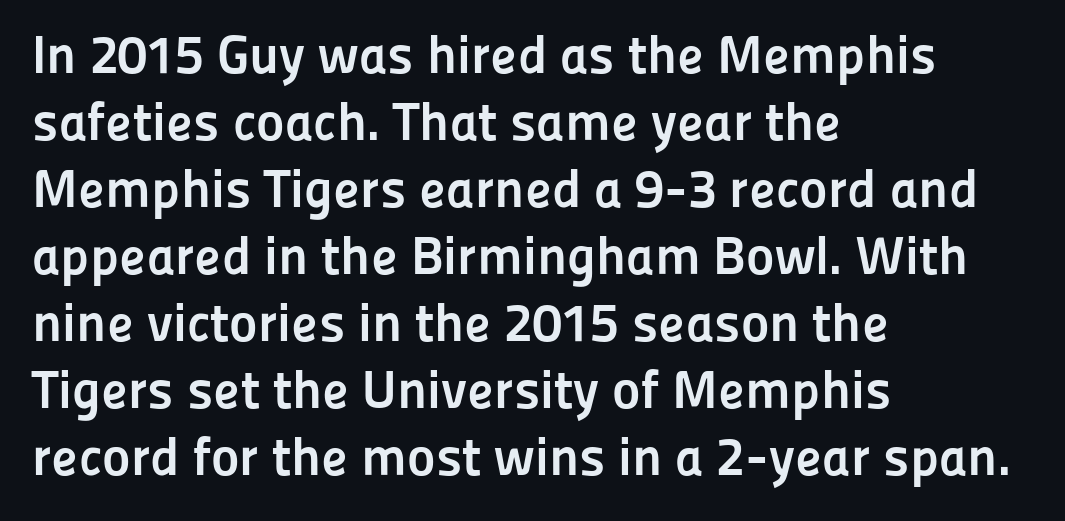
The image shows 54 px semibold sans-serif type, upright; set left-aligned, line spacing 1.24x, normal letter spacing, not underlined; low stroke contrast and a medium x-height.
